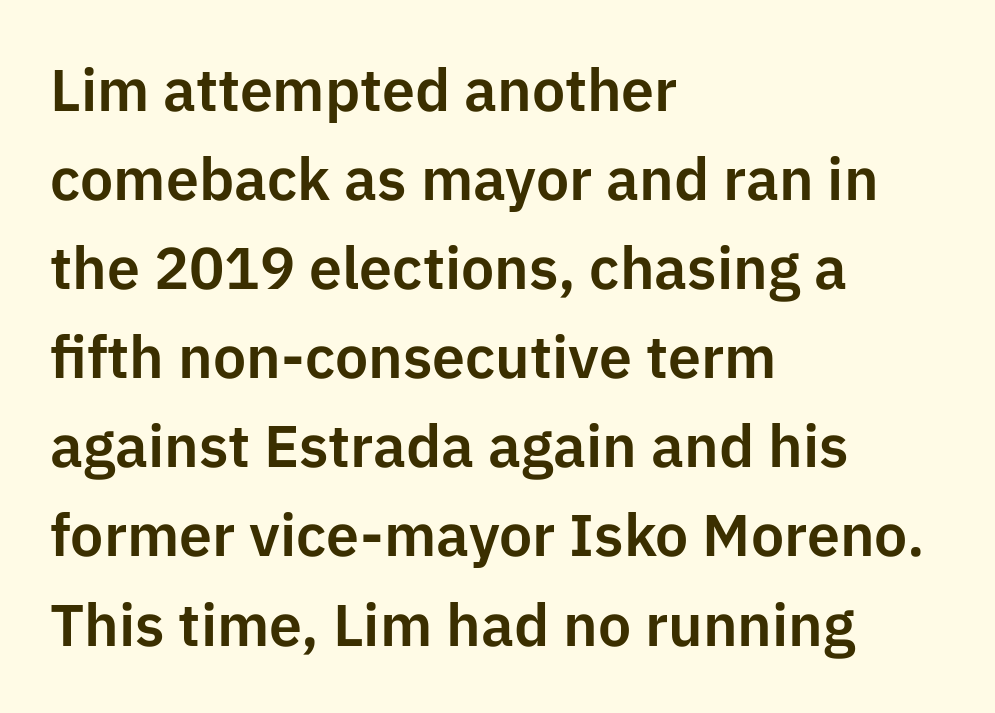
{"serif": "no", "italic": "no", "width": "normal", "stroke_contrast": "low", "x_height": "medium", "monospaced": "no", "underline": "no", "align": "left", "line_spacing": "normal", "line_spacing_ratio": 1.51, "letter_spacing": "normal", "letter_spacing_em": 0.0, "glyph_px": 59}
